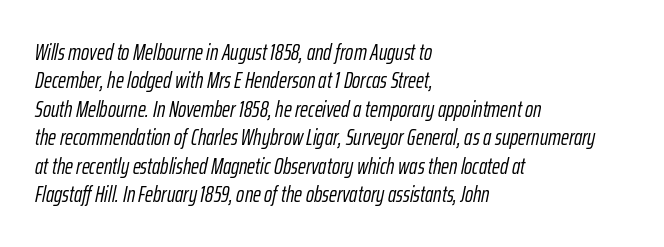
Q: Is the text bold? A: No.
Q: Is the text italic (slanted)? A: Yes, it leans right by about 12 degrees.
Q: Is the text underlined? A: No.
Q: How is the paragraph aligned? A: Left-aligned.
Q: Is the spacing between letters normal or unusually wide? A: Normal.
Q: Is the spacing between lines tight, normal or loose? A: Normal.
